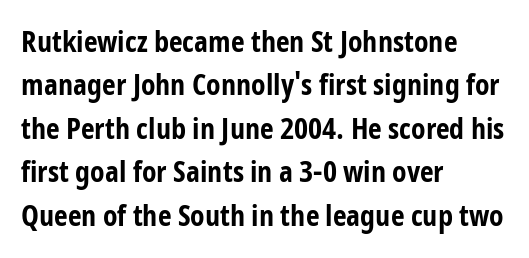
The image shows 30 px bold, condensed sans-serif type, upright; set left-aligned, normal line spacing (1.45x), normal letter spacing, not underlined; low stroke contrast and a medium x-height.
